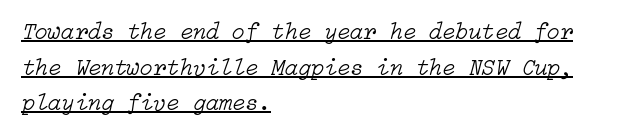
Q: Is the text bold? A: No.
Q: Is the text italic (slanted)? A: Yes, it leans right by about 15 degrees.
Q: Is the text underlined? A: Yes.
Q: How is the paragraph aligned? A: Left-aligned.
Q: Is the spacing between letters normal or unusually wide? A: Normal.
Q: Is the spacing between lines tight, normal or loose? A: Normal.
